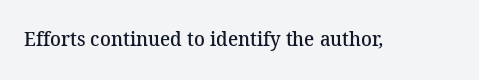
The image shows 20 px text type; set normal letter spacing, not underlined.
